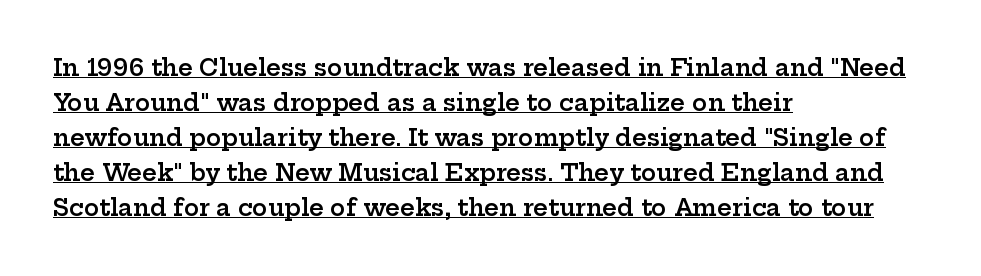
{"italic": "no", "bold": "semi", "underline": "yes", "align": "left", "line_spacing": "normal", "line_spacing_ratio": 1.52, "letter_spacing": "normal", "letter_spacing_em": 0.0, "glyph_px": 23}
